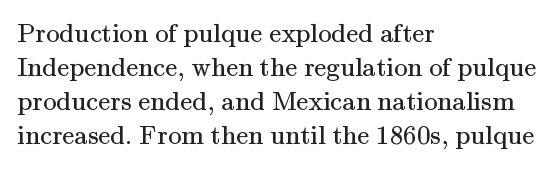
{"italic": "no", "bold": "no", "underline": "no", "align": "left", "line_spacing": "normal", "line_spacing_ratio": 1.26, "letter_spacing": "normal", "letter_spacing_em": 0.0, "glyph_px": 27}
